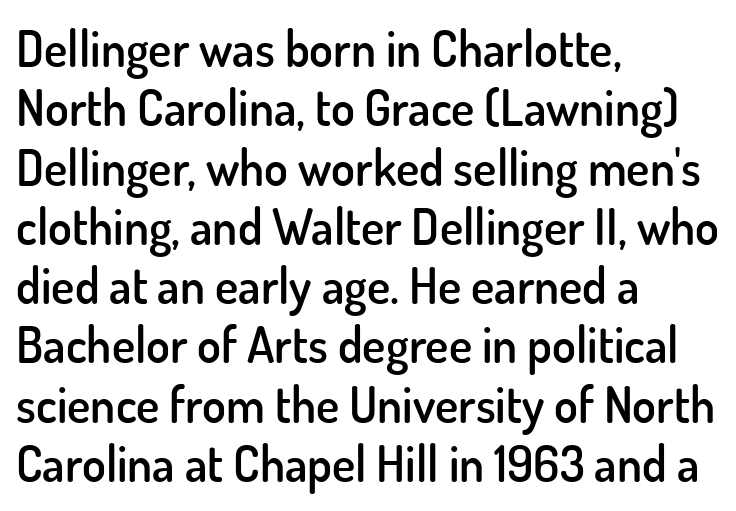
The image shows 49 px semibold sans-serif type, upright; set left-aligned, line spacing 1.21x, normal letter spacing, not underlined; low stroke contrast and a small x-height.
